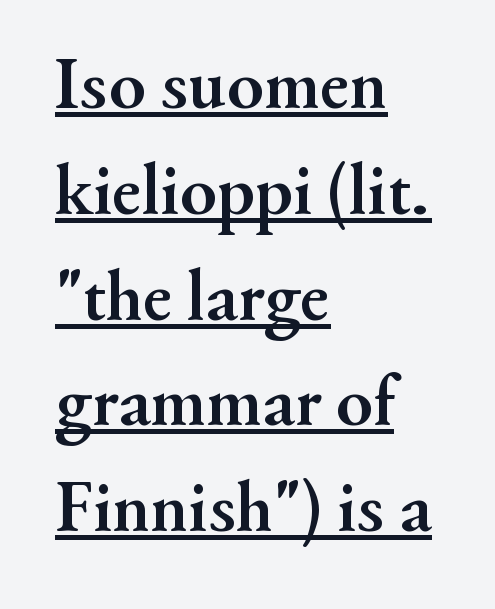
You can tell from the footed stems that serif type was used. The characters look thick and weighty, a clear bold. What's the leading like? Ordinary, nothing unusual. The words here are underlined. Is this a fixed-width face? No — the glyphs have proportional, varying widths. These lines are set flush left with a ragged right edge.
